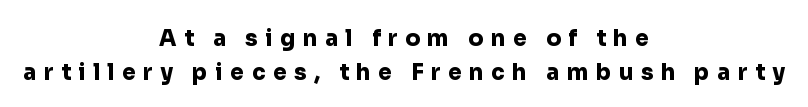
Style check: upright. Rows of type keep a routine distance in the vertical direction. Underlining? Definitely not there. Inter-character spacing is expanded well beyond the font's built-in metrics. The text block is weighted toward neither margin, spreading evenly from the middle.
